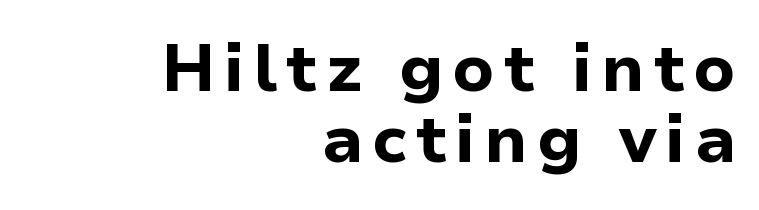
Q: Is the text bold? A: Yes.
Q: Is the text italic (slanted)? A: No, it is upright.
Q: Is the typeface a serif or a sans-serif typeface? A: Sans-serif.
Q: Is the text underlined? A: No.
Q: How is the paragraph aligned? A: Right-aligned.
Q: Is the spacing between lines tight, normal or loose? A: Tight.
Q: Width (condensed, normal, or wide)? A: Normal.
Q: Stroke contrast? A: Low.
Q: x-height? A: Medium.
Q: Monospaced? A: No.
